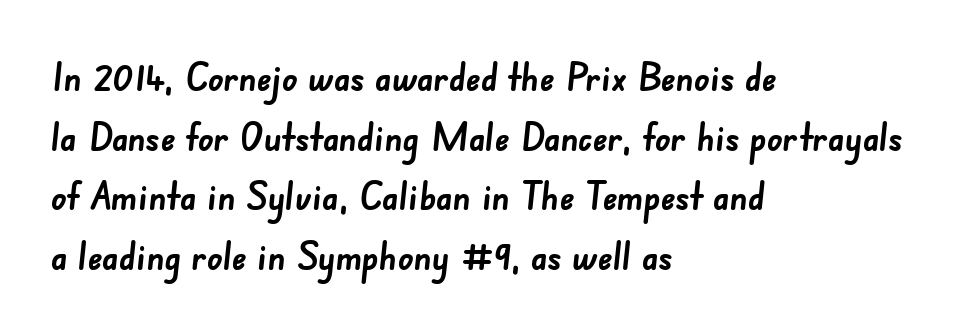
{"serif": "no", "bold": "yes", "weight": "semibold", "width": "normal", "stroke_contrast": "low", "x_height": "small", "monospaced": "no", "underline": "no", "align": "left", "line_spacing": "normal", "line_spacing_ratio": 1.57, "letter_spacing": "normal", "letter_spacing_em": 0.0, "glyph_px": 38}
